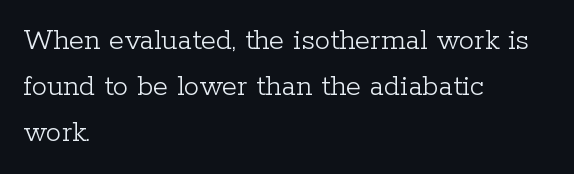
Q: Is the text bold? A: No.
Q: Is the text italic (slanted)? A: No, it is upright.
Q: Is the typeface a serif or a sans-serif typeface? A: Serif.
Q: Is the text underlined? A: No.
Q: How is the paragraph aligned? A: Left-aligned.
Q: Is the spacing between letters normal or unusually wide? A: Normal.
Q: Is the spacing between lines tight, normal or loose? A: Normal.
Q: Width (condensed, normal, or wide)? A: Normal.
Q: Stroke contrast? A: Low.
Q: x-height? A: Medium.
Q: Monospaced? A: No.
